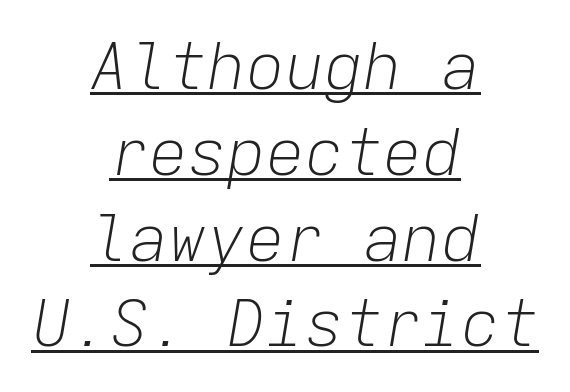
Q: Is the text bold? A: No.
Q: Is the text italic (slanted)? A: Yes, it leans right by about 9 degrees.
Q: Is the text underlined? A: Yes.
Q: How is the paragraph aligned? A: Centered.
Q: Is the spacing between letters normal or unusually wide? A: Normal.
Q: Is the spacing between lines tight, normal or loose? A: Normal.
Q: Width (condensed, normal, or wide)? A: Normal.
Q: Stroke contrast? A: Low.
Q: x-height? A: Medium.
Q: Monospaced? A: Yes.
